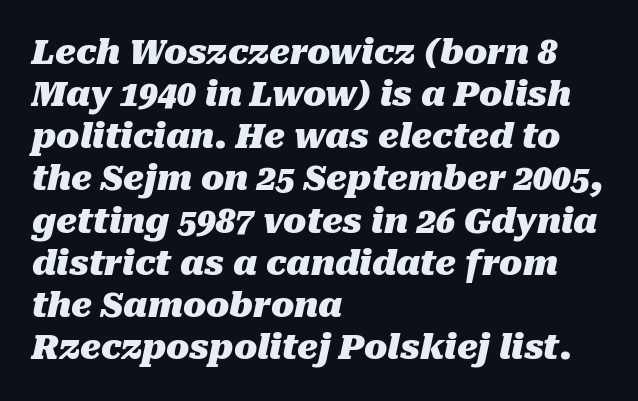
The sample has been set heavy, in full bold. Characters follow at the spacing the type designer built in. Nobody drew a line under any word here. Note the varied advance widths — an 'i' is clearly narrower than an 'm'. The paragraph has a hard left edge and a soft right edge. Notice how the stems are inclined rather than vertical — that's the hallmark of italics.
